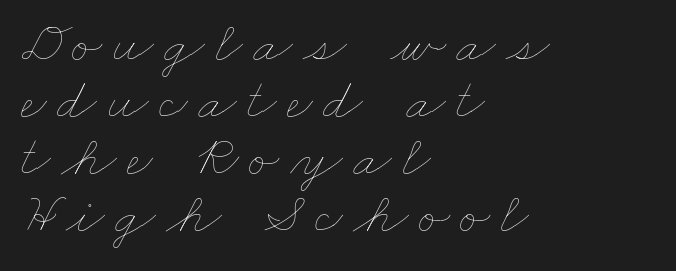
{"bold": "no", "weight": "thin", "width": "wide", "stroke_contrast": "low", "x_height": "small", "monospaced": "no", "underline": "no", "align": "left", "line_spacing": "tight", "line_spacing_ratio": 1.0, "glyph_px": 57}
